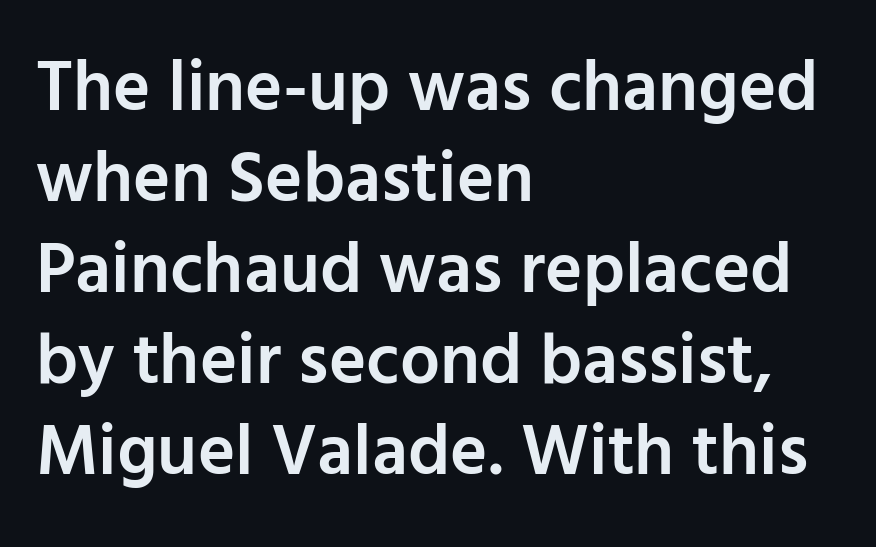
{"serif": "no", "italic": "no", "bold": "semi", "weight": "semibold", "width": "normal", "stroke_contrast": "low", "x_height": "medium", "monospaced": "no", "underline": "no", "align": "left", "line_spacing": "normal", "line_spacing_ratio": 1.28, "letter_spacing": "normal", "letter_spacing_em": 0.0, "glyph_px": 71}
